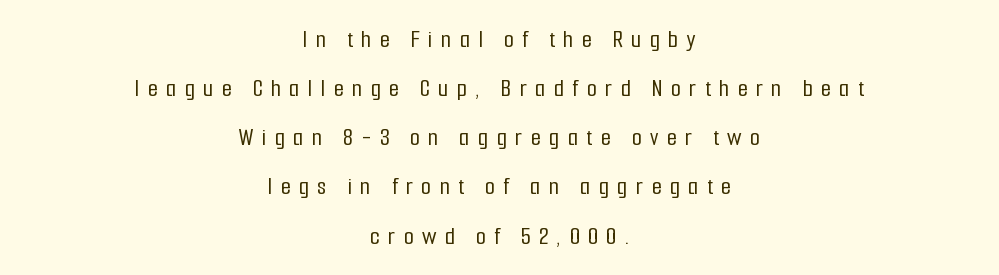
Compared with a flush-left layout, this one balances lines on the center instead. Short note: letters widely spaced. Check the space under the baseline: it is left empty. Rendered with straight, roman letterforms.
